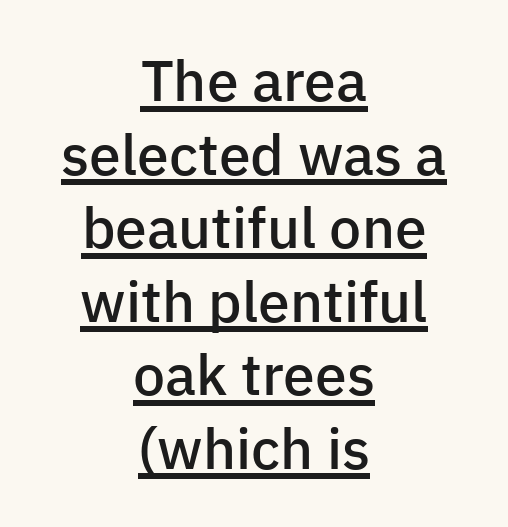
The image shows 57 px semibold sans-serif type, upright; set centered, normal line spacing (1.29x), normal letter spacing, underlined; low stroke contrast and a medium x-height.
